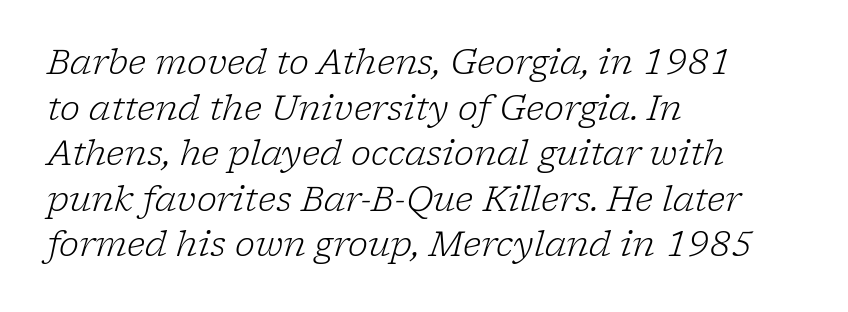
Whoever set this chose a conventional vertical rhythm. A quiet, ordinary-to-light weight characterises the typeface. This rendering leaves character spacing at its baseline value. Looks like regular typesetting: each glyph gets only the width it needs. The font's italic variant was chosen for this text. Line beginnings align vertically; line endings do not.
